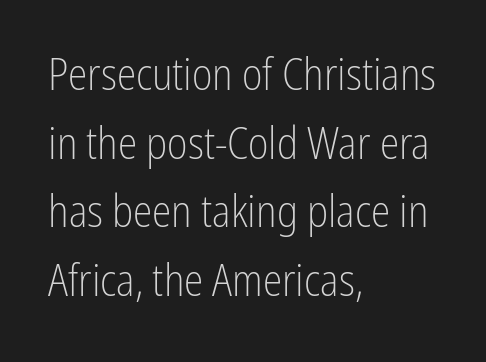
Varying glyph widths throughout — classic text-font behaviour. Letters have the restrained weight of plain body copy at most. Upright lettering throughout. Clear beneath every line of the passage.
